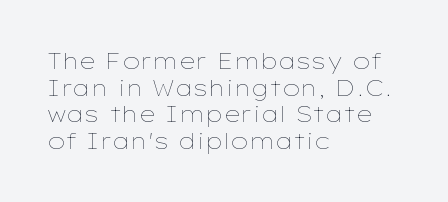
The face used here is rendered with its standard letterfit. The rag falls on the right side of this text block. The typeface has the unassuming heft of standard copy or less. Italic: no, the glyphs are upright roman.
